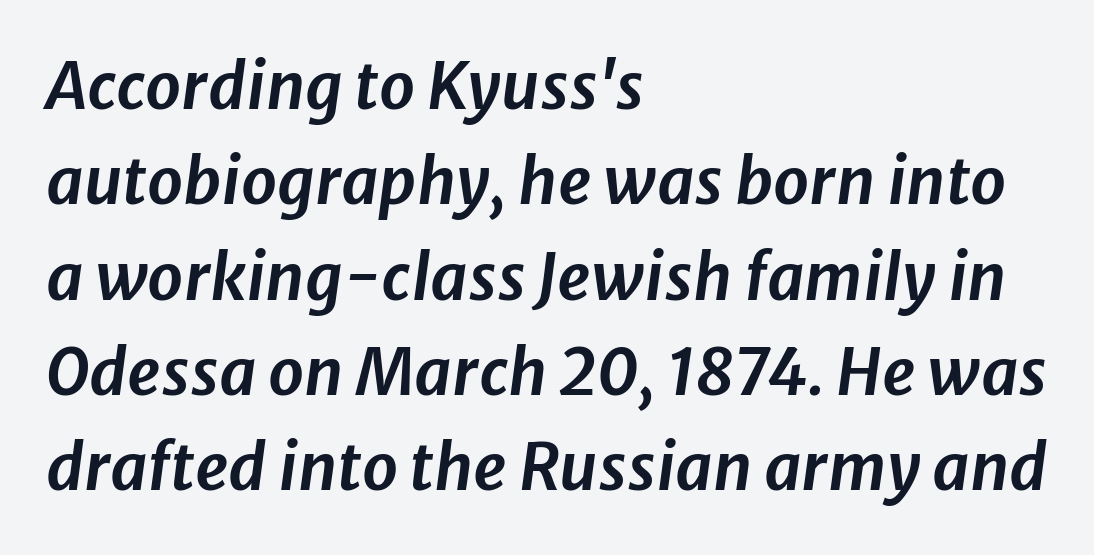
The image shows 64 px text type, italic (leaning right); set left-aligned, normal line spacing (1.49x), normal letter spacing, not underlined; low stroke contrast and a medium x-height.
